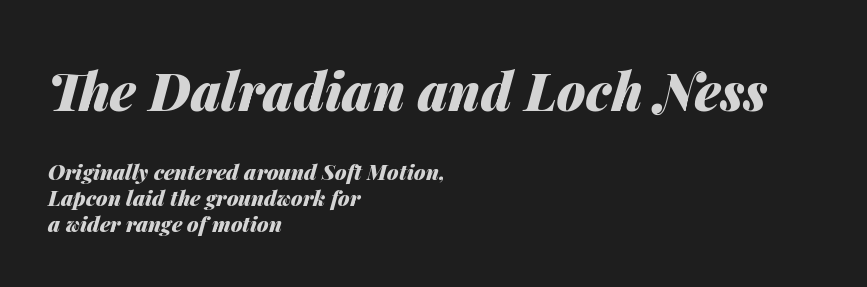
{"italic": "yes", "lean": "right", "slant_degrees": 14, "bold": "yes", "weight": "heavy", "width": "normal", "stroke_contrast": "medium", "x_height": "medium", "monospaced": "no", "underline": "no", "align": "left", "line_spacing_ratio": 1.24, "letter_spacing": "normal", "letter_spacing_em": 0.0, "larger_block": "first", "size_ratio": 2.48, "glyph_px": 52}
